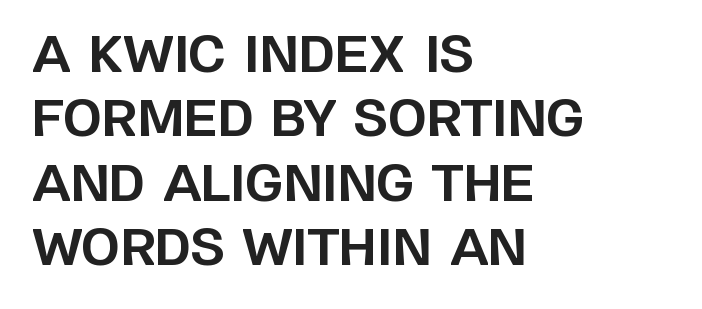
Q: Is the text bold? A: Yes.
Q: Is the text italic (slanted)? A: No, it is upright.
Q: Is the typeface a serif or a sans-serif typeface? A: Sans-serif.
Q: Is the text underlined? A: No.
Q: How is the paragraph aligned? A: Left-aligned.
Q: Is the spacing between letters normal or unusually wide? A: Normal.
Q: Is the spacing between lines tight, normal or loose? A: Normal.
Q: Width (condensed, normal, or wide)? A: Normal.
Q: Stroke contrast? A: Low.
Q: x-height? A: Large.
Q: Monospaced? A: No.
